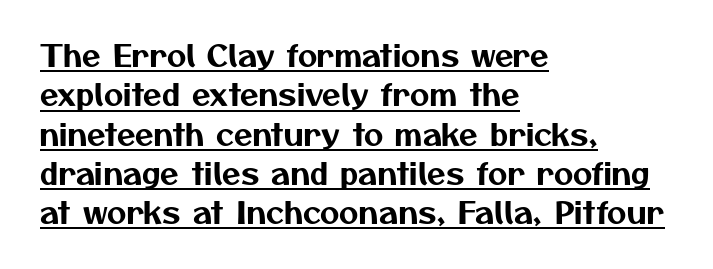
Q: Is the typeface a serif or a sans-serif typeface? A: Sans-serif.
Q: Is the text underlined? A: Yes.
Q: How is the paragraph aligned? A: Left-aligned.
Q: Is the spacing between letters normal or unusually wide? A: Normal.
Q: Is the spacing between lines tight, normal or loose? A: Normal.
Q: Width (condensed, normal, or wide)? A: Normal.
Q: Stroke contrast? A: Medium.
Q: x-height? A: Medium.
Q: Monospaced? A: No.
